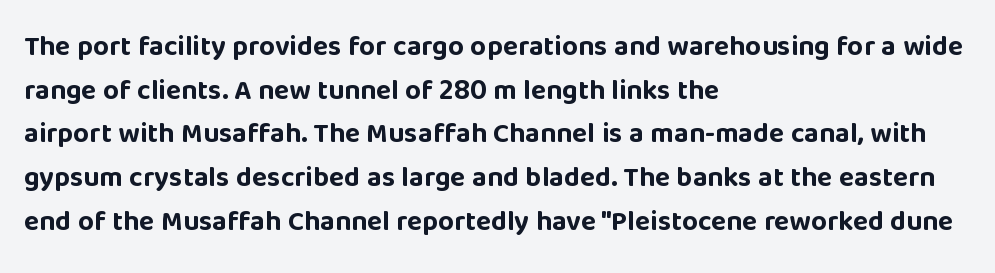
Type without underlining. Vertically, the passage feels balanced, rows spaced as you'd expect. Looks like regular typesetting: each glyph gets only the width it needs. The line texture is even and compact thanks to regular tracking. Each letter's strokes conclude bluntly, with no projecting serifs. Does the weight exceed regular? Yes, all the way to bold.
